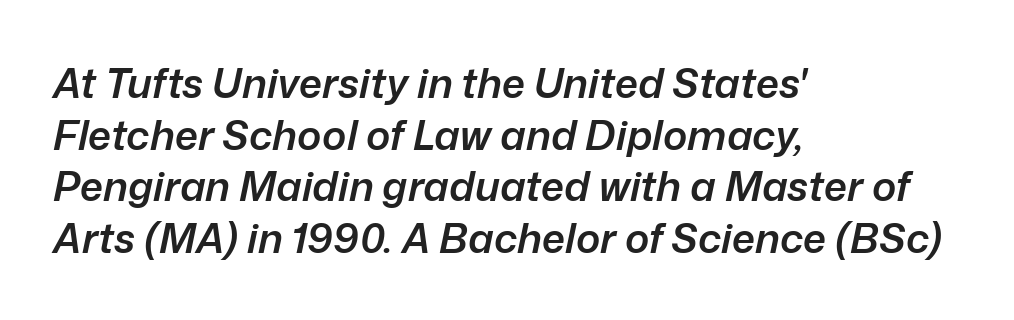
The image shows 41 px semibold type, italic (leaning right); set left-aligned, normal line spacing (1.26x), normal letter spacing, not underlined; low stroke contrast and a medium x-height.
